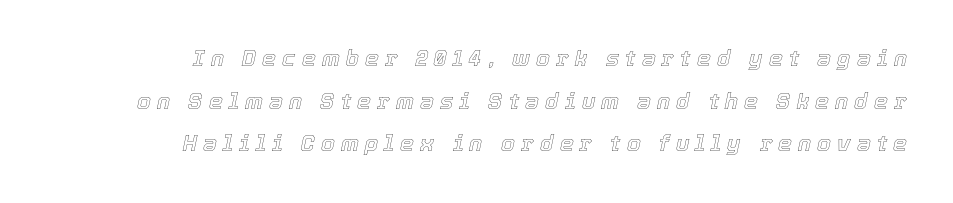
{"italic": "yes", "lean": "right", "slant_degrees": 12, "underline": "no", "align": "right", "line_spacing": "loose", "line_spacing_ratio": 1.94, "letter_spacing": "wide", "letter_spacing_em": 0.28, "glyph_px": 22}
